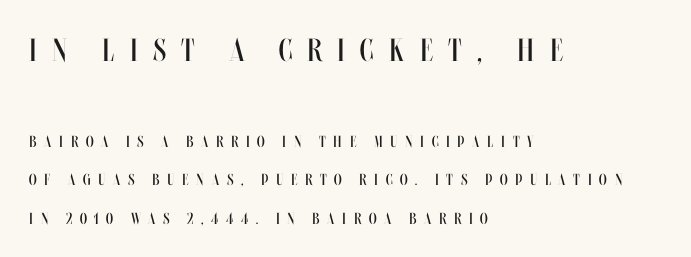
The image shows 32 px regular-weight, condensed type, upright; set left-aligned, loose line spacing (2.39x), unusually wide letter spacing (+0.48 em), not underlined; the first (top) block is 2.0x larger; medium stroke contrast and a large x-height.
